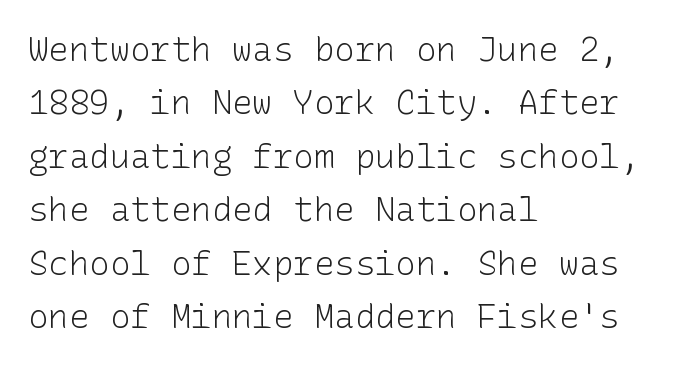
{"serif": "no", "italic": "no", "bold": "no", "weight": "light", "width": "normal", "stroke_contrast": "low", "x_height": "medium", "underline": "no", "align": "left", "line_spacing": "normal", "line_spacing_ratio": 1.57, "letter_spacing": "normal", "letter_spacing_em": 0.0, "glyph_px": 34}
